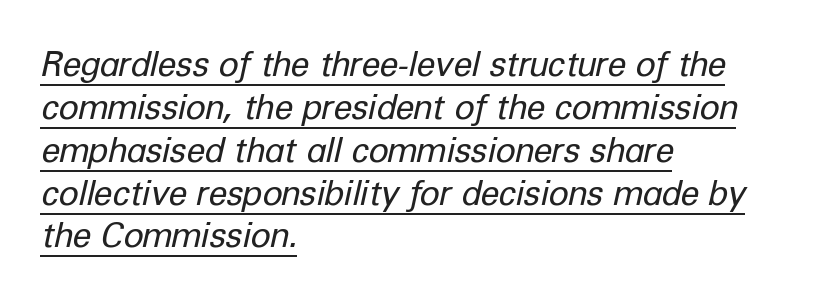
Between one letter and the next there's only the usual sliver of space. Caption: face not bold, strokes unweighted. Every row of glyphs begins at an identical x-position on the left. The designer left line spacing at the default. This is underlined copy, the kind a proofreader might mark for attention. Compared with ordinary roman type, these characters are visibly tilted.
